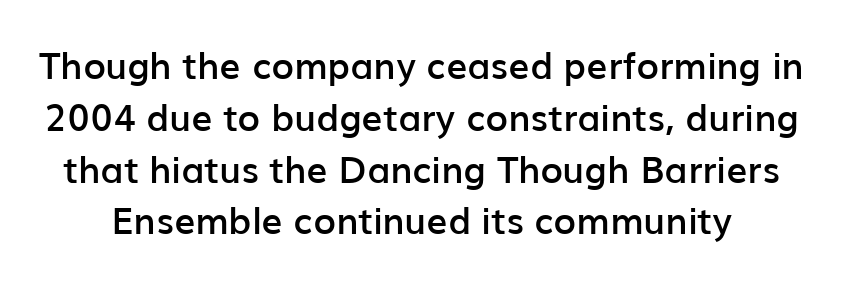
Horizontal bands of white between lines are of average thickness. The face used here is proportionally spaced, like ordinary book or web type. The rendering uses a semibold face; strokes are thickened but not to full bold. The font family rendered here belongs to the sans-serif group. The strip under each line holds only bare page. These lines keep a tight, regular rhythm from letter to letter.
